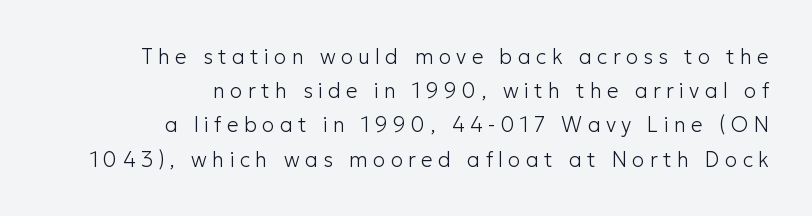
Q: Is the text bold? A: No.
Q: Is the text italic (slanted)? A: No, it is upright.
Q: Is the text underlined? A: No.
Q: How is the paragraph aligned? A: Right-aligned.
Q: Is the spacing between letters normal or unusually wide? A: Unusually wide.
Q: Is the spacing between lines tight, normal or loose? A: Normal.
